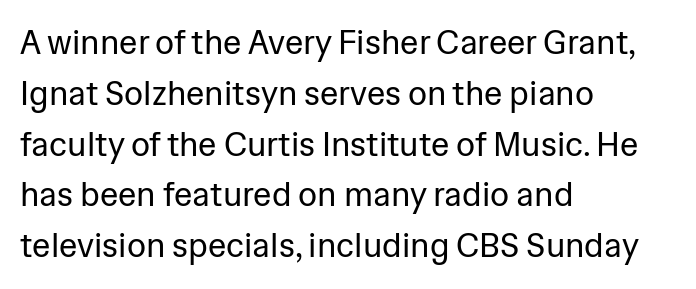
Q: Is the text bold? A: No.
Q: Is the text italic (slanted)? A: No, it is upright.
Q: Is the typeface a serif or a sans-serif typeface? A: Sans-serif.
Q: Is the text underlined? A: No.
Q: How is the paragraph aligned? A: Left-aligned.
Q: Is the spacing between letters normal or unusually wide? A: Normal.
Q: Is the spacing between lines tight, normal or loose? A: Normal.
Q: Width (condensed, normal, or wide)? A: Normal.
Q: Stroke contrast? A: Low.
Q: x-height? A: Medium.
Q: Monospaced? A: No.
